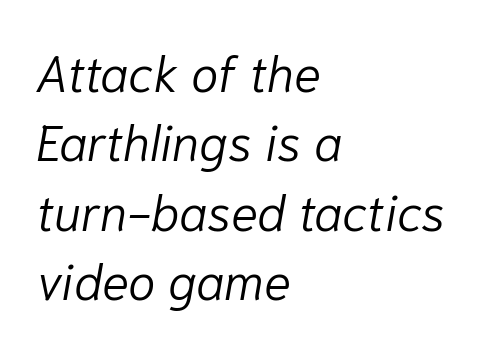
Q: Is the text bold? A: No.
Q: Is the text italic (slanted)? A: Yes, it leans right by about 10 degrees.
Q: Is the text underlined? A: No.
Q: How is the paragraph aligned? A: Left-aligned.
Q: Is the spacing between letters normal or unusually wide? A: Normal.
Q: Is the spacing between lines tight, normal or loose? A: Normal.
Q: Width (condensed, normal, or wide)? A: Normal.
Q: Stroke contrast? A: Low.
Q: x-height? A: Medium.
Q: Monospaced? A: No.
